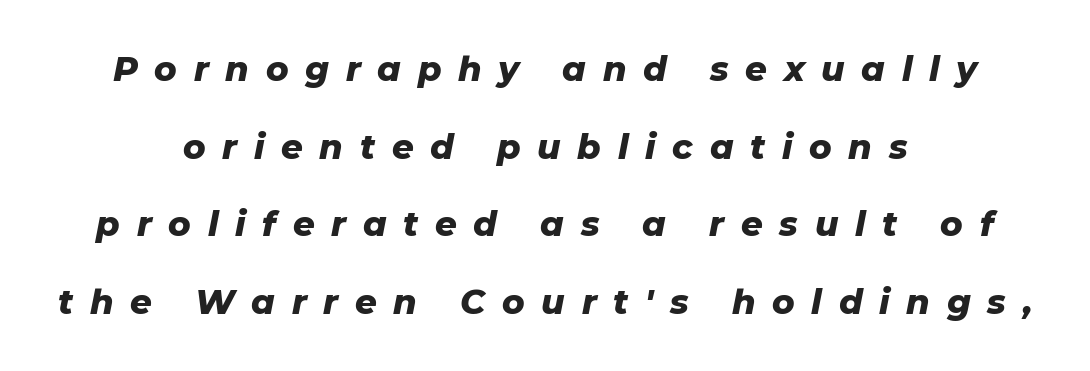
{"italic": "yes", "lean": "right", "slant_degrees": 11, "bold": "yes", "weight": "heavy", "width": "normal", "stroke_contrast": "low", "x_height": "medium", "monospaced": "no", "underline": "no", "align": "center", "line_spacing": "loose", "line_spacing_ratio": 2.28, "letter_spacing": "wide", "letter_spacing_em": 0.49, "glyph_px": 34}
